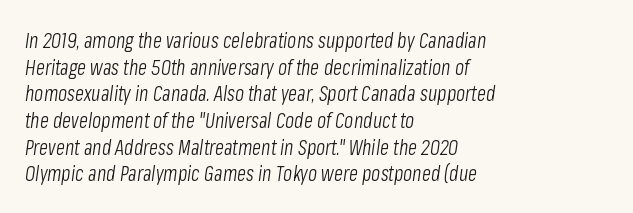
{"italic": "yes", "lean": "right", "slant_degrees": 8, "bold": "no", "underline": "no", "align": "left", "line_spacing": "normal", "line_spacing_ratio": 1.27, "letter_spacing": "normal", "letter_spacing_em": 0.0, "glyph_px": 21}
